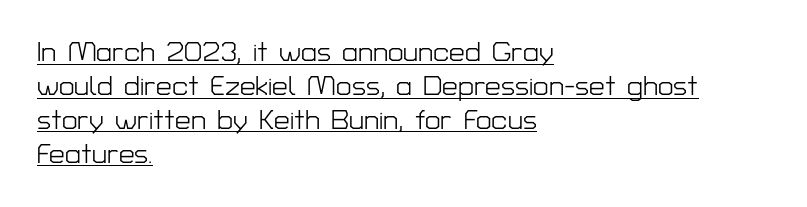
{"serif": "no", "italic": "no", "bold": "no", "weight": "light", "width": "normal", "stroke_contrast": "low", "x_height": "medium", "monospaced": "no", "underline": "yes", "align": "left", "line_spacing_ratio": 1.21, "letter_spacing": "normal", "letter_spacing_em": 0.0, "glyph_px": 28}
